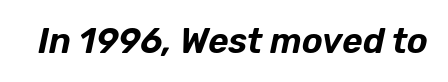
Q: Is the text italic (slanted)? A: Yes, it leans right by about 12 degrees.
Q: Is the text underlined? A: No.
Q: Is the spacing between letters normal or unusually wide? A: Normal.
Q: Width (condensed, normal, or wide)? A: Normal.
Q: Stroke contrast? A: Low.
Q: x-height? A: Medium.
Q: Monospaced? A: No.
